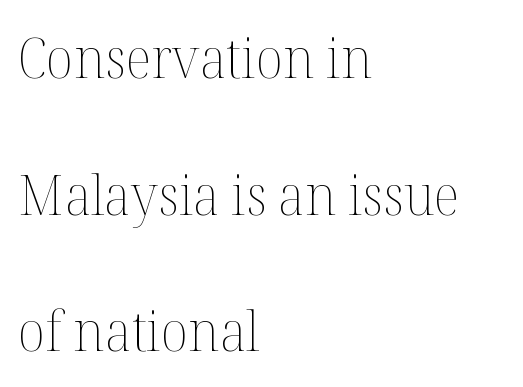
The image shows 56 px thin type, upright; set left-aligned, loose line spacing (2.44x), normal letter spacing, not underlined; medium stroke contrast and a medium x-height.
